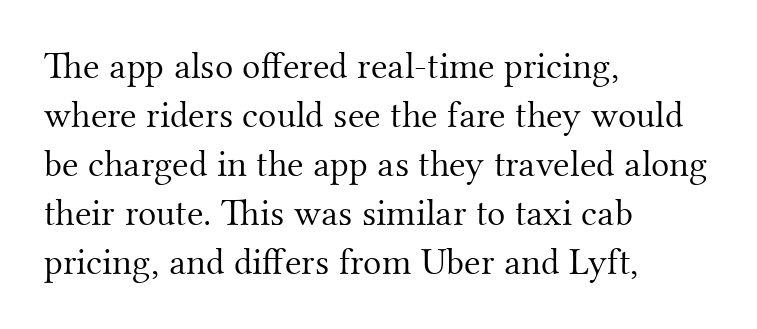
The face used here is proportionally spaced, like ordinary book or web type. The face looks like a standard text weight, possibly lighter. Honestly, there is no underline to notice here at all. Leading: standard.
